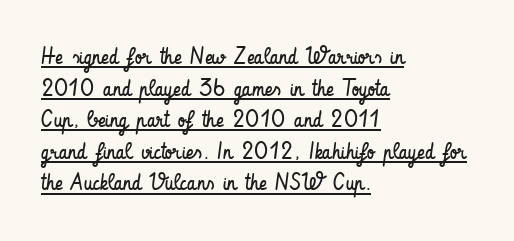
{"italic": "no", "bold": "no", "underline": "yes", "align": "left", "line_spacing": "normal", "line_spacing_ratio": 1.37, "letter_spacing": "normal", "letter_spacing_em": 0.0, "glyph_px": 23}
